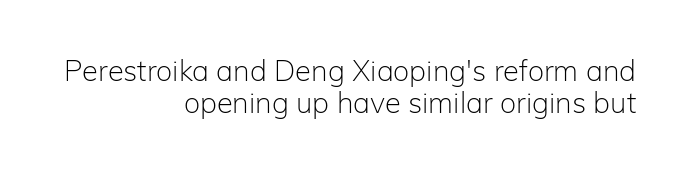
The image shows 29 px light sans-serif type, upright; set right-aligned, tight line spacing (1.1x), normal letter spacing, not underlined; low stroke contrast and a medium x-height.
